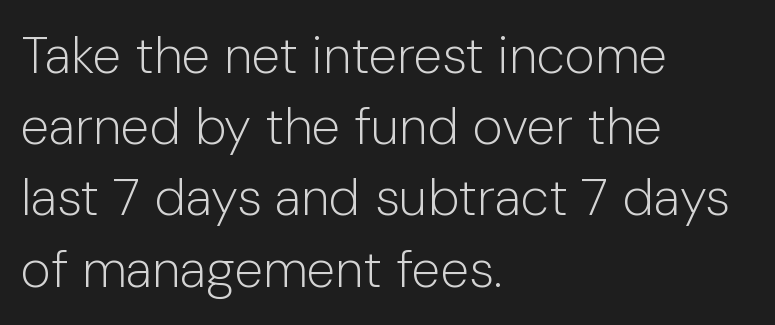
The image shows 52 px light sans-serif type, upright; set left-aligned, normal line spacing (1.37x), normal letter spacing, not underlined; low stroke contrast and a medium x-height.
